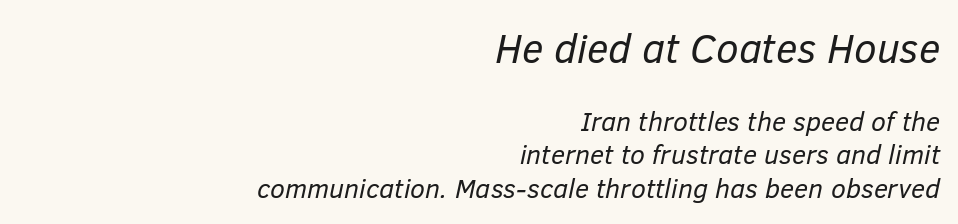
{"italic": "yes", "lean": "right", "slant_degrees": 12, "bold": "no", "weight": "regular", "width": "normal", "stroke_contrast": "low", "x_height": "medium", "monospaced": "no", "underline": "no", "align": "right", "line_spacing_ratio": 1.23, "letter_spacing": "normal", "letter_spacing_em": 0.0, "larger_block": "first", "size_ratio": 1.52, "glyph_px": 41}
